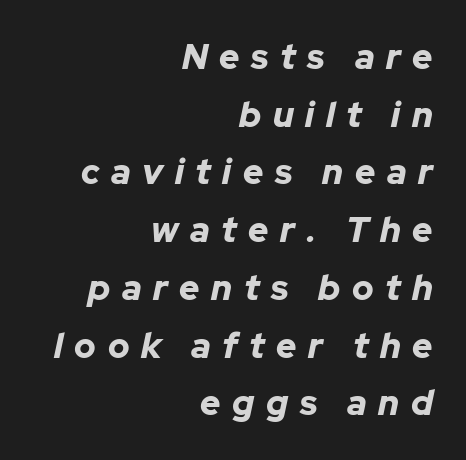
Loose tracking; the words dissolve into strings of separated letters. Glance below the letters and you will spot only blank space. The lines are quadded right. Slanted lettering throughout. Leading: standard. Pretty heavy lettering here — definitely bold.
